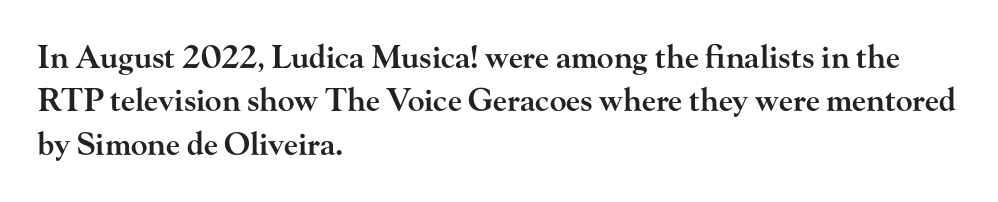
Q: Is the text bold? A: Semi-bold.
Q: Is the text italic (slanted)? A: No, it is upright.
Q: Is the typeface a serif or a sans-serif typeface? A: Serif.
Q: Is the text underlined? A: No.
Q: How is the paragraph aligned? A: Left-aligned.
Q: Is the spacing between letters normal or unusually wide? A: Normal.
Q: Is the spacing between lines tight, normal or loose? A: Normal.
Q: Width (condensed, normal, or wide)? A: Wide.
Q: Stroke contrast? A: High.
Q: x-height? A: Small.
Q: Monospaced? A: No.
